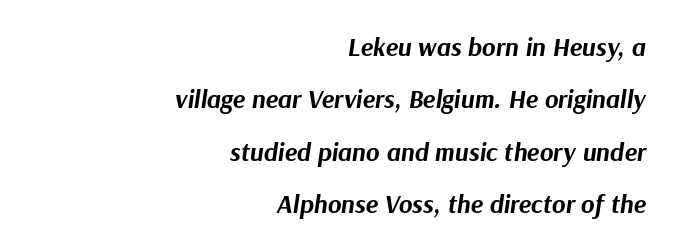
Typeset ragged left — the right edge is the straight one. Is the type bold? Yes — the strokes are clearly thick and heavy. A great deal of white space separates one row of letters from the next. Caption: standard tracking, unaltered. The words here are not underlined.
